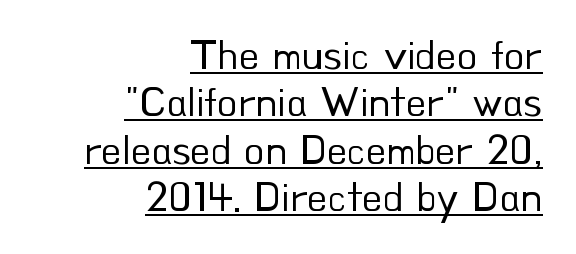
Q: Is the text bold? A: No.
Q: Is the text italic (slanted)? A: No, it is upright.
Q: Is the typeface a serif or a sans-serif typeface? A: Sans-serif.
Q: Is the text underlined? A: Yes.
Q: How is the paragraph aligned? A: Right-aligned.
Q: Is the spacing between letters normal or unusually wide? A: Normal.
Q: Is the spacing between lines tight, normal or loose? A: Tight.
Q: Width (condensed, normal, or wide)? A: Normal.
Q: Stroke contrast? A: Low.
Q: x-height? A: Small.
Q: Monospaced? A: No.
